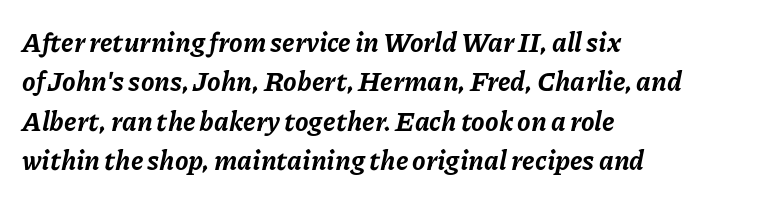
{"italic": "yes", "lean": "right", "slant_degrees": 11, "bold": "yes", "underline": "no", "align": "left", "line_spacing": "normal", "line_spacing_ratio": 1.46, "letter_spacing": "normal", "letter_spacing_em": 0.0, "glyph_px": 27}
